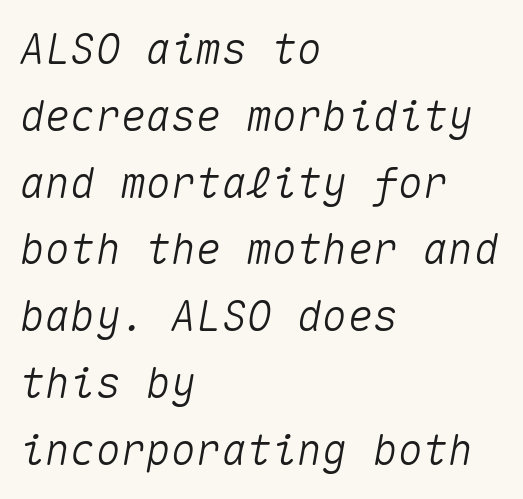
Does the lettering tilt? It does — this is italic. Has an underline been added? It has not. A typesetter would call this zero additional tracking. Spacing verdict: monospaced, one width for all characters. Notice how the passage keeps a crisp vertical edge on the left only. These lines sit exactly where default settings would place them.
